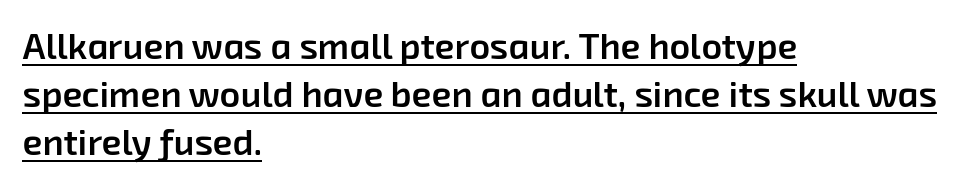
The image shows 36 px semibold sans-serif type; set left-aligned, normal line spacing (1.34x), normal letter spacing, underlined; low stroke contrast and a medium x-height.
